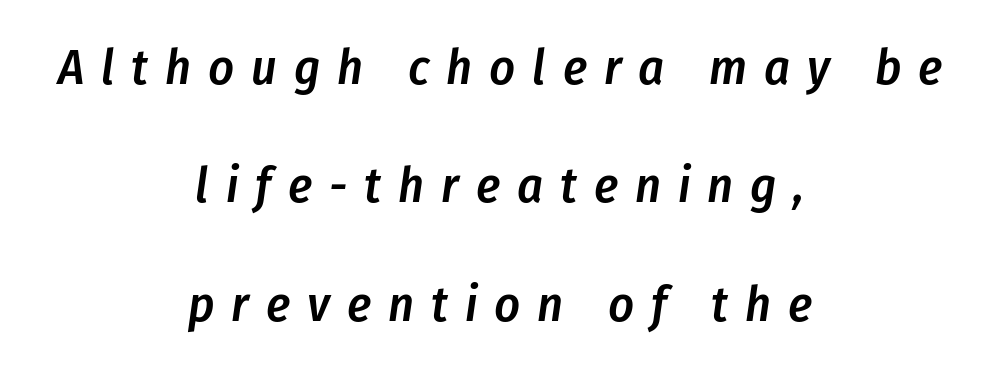
Layout note: lines centered. As a designer I'd log this as weight 600, semibold. Whoever set this chose breathing room over compactness in the vertical rhythm. Slanted lettering throughout. Loose tracking; the words dissolve into strings of separated letters.
